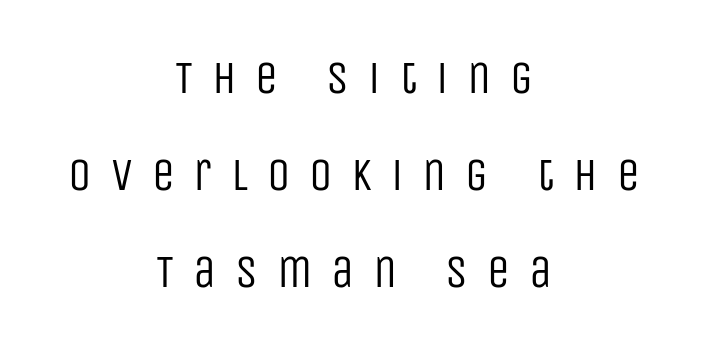
This is the regular roman posture of the typeface. Character widths vary here, with narrow letters taking less room than wide ones. Descender tails drop into unmarked territory. Stroke terminals: plain, sans-serif.
